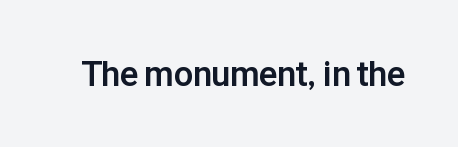
{"serif": "no", "italic": "no", "bold": "yes", "weight": "bold", "width": "normal", "stroke_contrast": "low", "x_height": "medium", "monospaced": "no", "underline": "no", "letter_spacing": "normal", "letter_spacing_em": 0.0, "glyph_px": 34}
